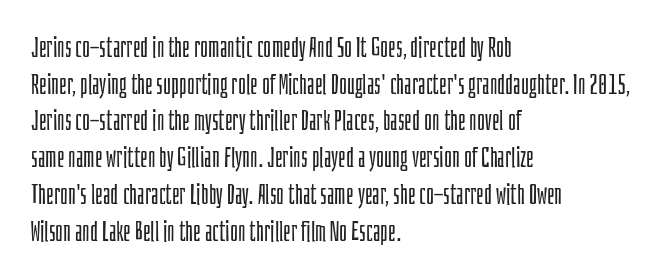
The image shows 27 px text type, upright; set left-aligned, normal line spacing (1.36x), normal letter spacing, not underlined.
